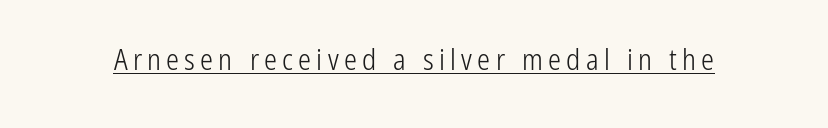
Q: Is the text bold? A: No.
Q: Is the text italic (slanted)? A: No, it is upright.
Q: Is the typeface a serif or a sans-serif typeface? A: Sans-serif.
Q: Is the text underlined? A: Yes.
Q: Width (condensed, normal, or wide)? A: Condensed.
Q: Stroke contrast? A: Low.
Q: x-height? A: Medium.
Q: Monospaced? A: No.
